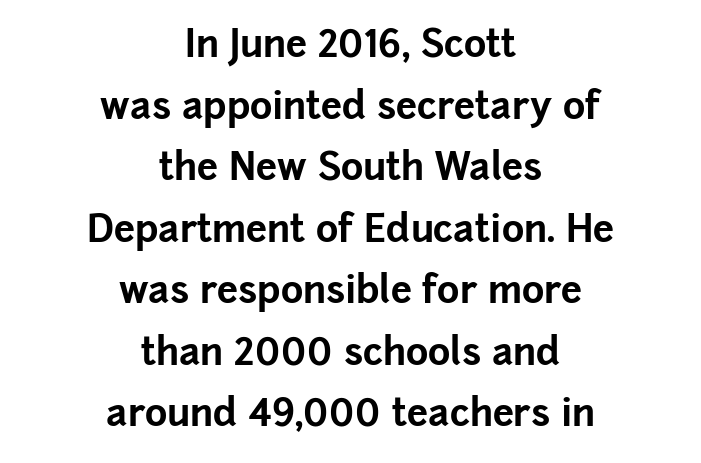
Q: Is the text bold? A: Yes.
Q: Is the text italic (slanted)? A: No, it is upright.
Q: Is the typeface a serif or a sans-serif typeface? A: Sans-serif.
Q: Is the text underlined? A: No.
Q: How is the paragraph aligned? A: Centered.
Q: Is the spacing between letters normal or unusually wide? A: Normal.
Q: Is the spacing between lines tight, normal or loose? A: Normal.
Q: Width (condensed, normal, or wide)? A: Normal.
Q: Stroke contrast? A: Low.
Q: x-height? A: Medium.
Q: Monospaced? A: No.
